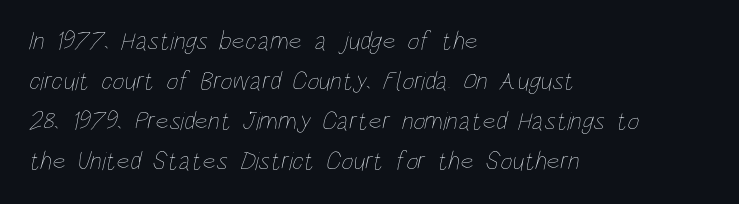
Compared with typical body copy, the letter spacing here is the same. Any mark beneath the type? The region is blank. The characters are drawn with everyday or finer stroke widths. Left-aligned paragraph, ragged on the right. Whoever set this chose a conventional vertical rhythm.
